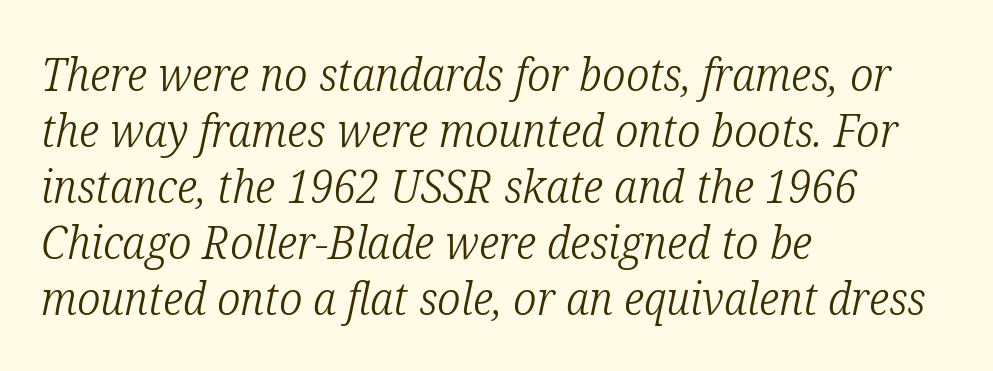
The image shows 46 px light, condensed serif type, italic (leaning right); set left-aligned, line spacing 1.22x, normal letter spacing, not underlined; low stroke contrast and a medium x-height.
